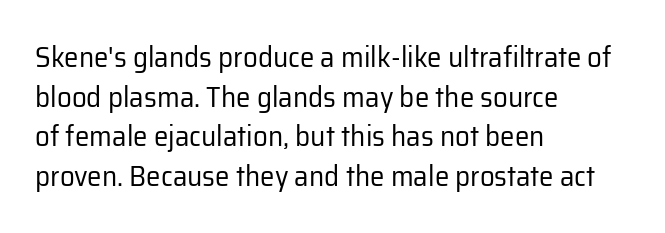
Look at the bottom of the vertical strokes: they stop flat, with no serifs. The letterforms sit shoulder to shoulder at normal distance. A classic flush-left, rag-right setting is used for this passage. Any mark beneath the type? The region is blank. Evenly set lines give the paragraph a standard silhouette.
